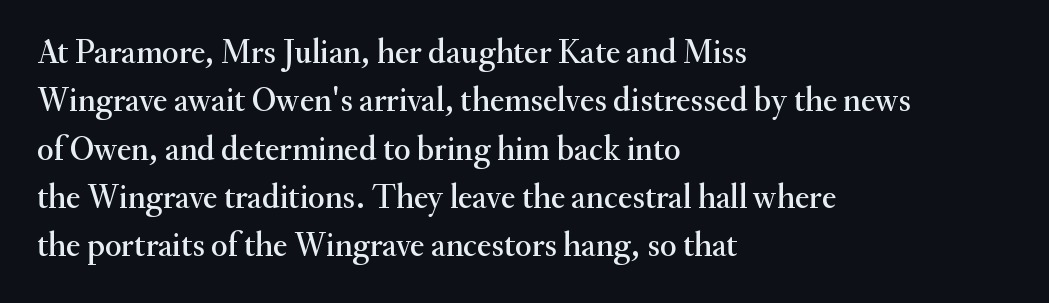
The image shows 34 px serif type, upright; set left-aligned, normal line spacing (1.42x), normal letter spacing, not underlined; medium stroke contrast and a small x-height.
